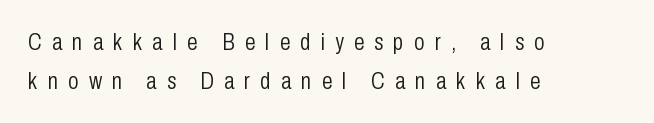
The image shows 24 px text type, upright; set left-aligned, normal line spacing (1.62x), unusually wide letter spacing (+0.42 em), not underlined.
